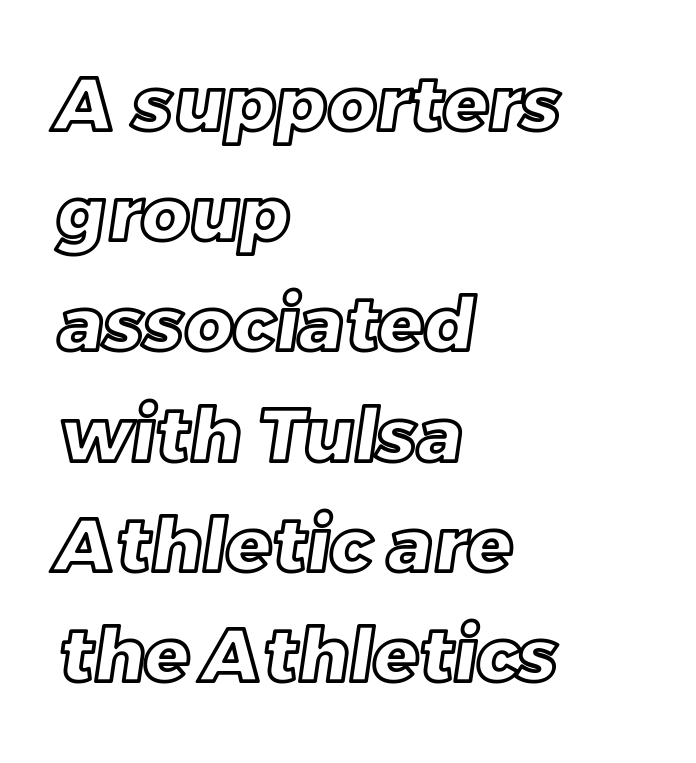
The image shows 75 px text type; set left-aligned, normal line spacing (1.47x), normal letter spacing, not underlined; a large x-height.
